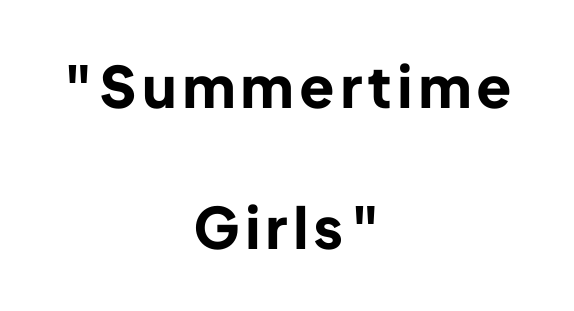
Q: Is the text bold? A: Yes.
Q: Is the text italic (slanted)? A: No, it is upright.
Q: Is the typeface a serif or a sans-serif typeface? A: Sans-serif.
Q: Is the text underlined? A: No.
Q: How is the paragraph aligned? A: Centered.
Q: Is the spacing between lines tight, normal or loose? A: Loose.
Q: Width (condensed, normal, or wide)? A: Normal.
Q: Stroke contrast? A: Low.
Q: x-height? A: Medium.
Q: Monospaced? A: No.
